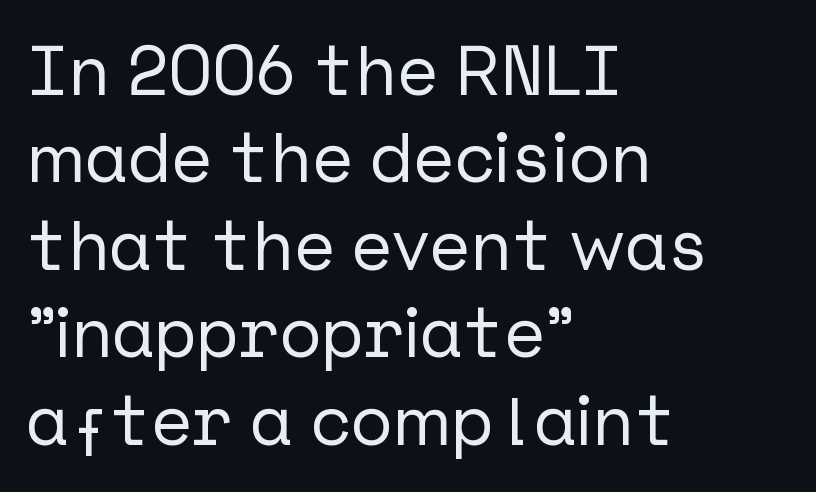
Q: Is the text italic (slanted)? A: No, it is upright.
Q: Is the typeface a serif or a sans-serif typeface? A: Sans-serif.
Q: Is the text underlined? A: No.
Q: How is the paragraph aligned? A: Left-aligned.
Q: Is the spacing between letters normal or unusually wide? A: Normal.
Q: Is the spacing between lines tight, normal or loose? A: Normal.
Q: Width (condensed, normal, or wide)? A: Normal.
Q: Stroke contrast? A: Low.
Q: x-height? A: Medium.
